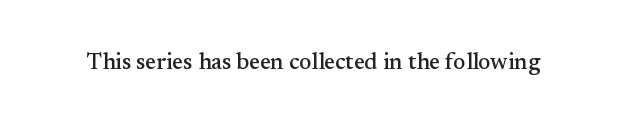
Q: Is the text italic (slanted)? A: No, it is upright.
Q: Is the text underlined? A: No.
Q: Is the spacing between letters normal or unusually wide? A: Normal.
